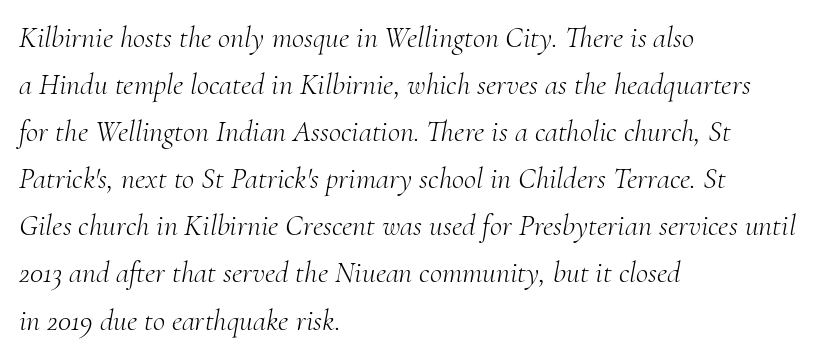
{"serif": "yes", "italic": "yes", "lean": "right", "slant_degrees": 10, "bold": "no", "weight": "light", "width": "normal", "stroke_contrast": "medium", "x_height": "small", "monospaced": "no", "underline": "no", "align": "left", "line_spacing": "normal", "line_spacing_ratio": 1.57, "letter_spacing": "normal", "letter_spacing_em": 0.0, "glyph_px": 30}
